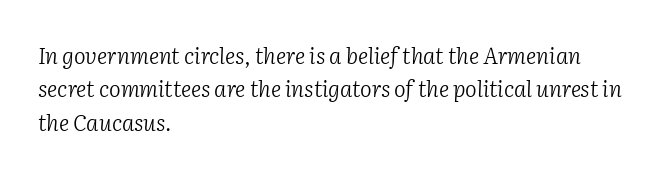
{"italic": "yes", "lean": "right", "slant_degrees": 2, "bold": "no", "underline": "no", "align": "left", "line_spacing": "normal", "line_spacing_ratio": 1.52, "letter_spacing": "normal", "letter_spacing_em": 0.0, "glyph_px": 22}
